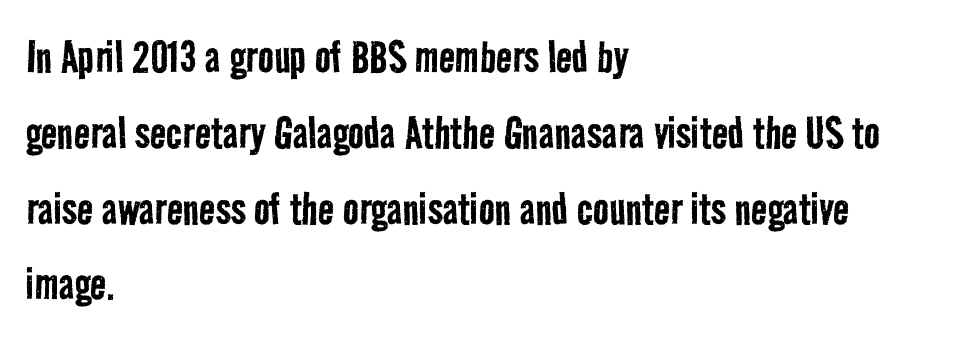
Each new line begins a customary step beneath the previous one. The type is set solid horizontally, with unmodified tracking. Horizontally, the lines are justified to the leading edge only. Think of a printed novel: that variable character pitch is what you see here. The letters carry no serifs — their stems end cleanly without finishing strokes. Vertical stems look standard width or narrower in stroke.
